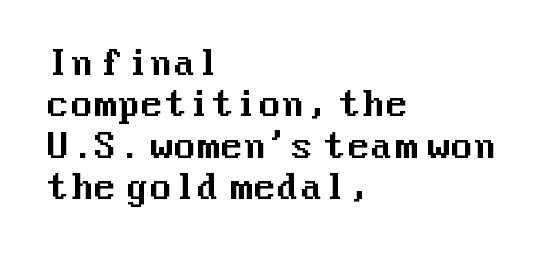
Q: Is the text italic (slanted)? A: No, it is upright.
Q: Is the typeface a serif or a sans-serif typeface? A: Sans-serif.
Q: Is the text underlined? A: No.
Q: How is the paragraph aligned? A: Left-aligned.
Q: Is the spacing between letters normal or unusually wide? A: Normal.
Q: Width (condensed, normal, or wide)? A: Normal.
Q: Stroke contrast? A: Medium.
Q: x-height? A: Medium.
